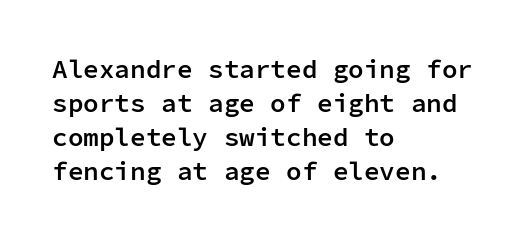
{"italic": "no", "bold": "semi", "underline": "no", "align": "left", "line_spacing": "normal", "line_spacing_ratio": 1.31, "letter_spacing": "normal", "letter_spacing_em": 0.0, "glyph_px": 26}
